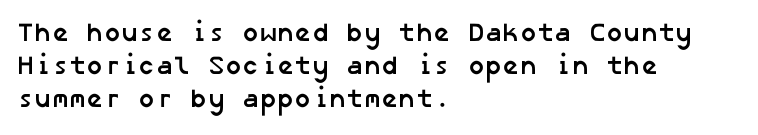
Regarding leading, the lines here are spaced in the standard way. The letterforms sit shoulder to shoulder at normal distance. Plenty of ink on the page — the face is bold. The ragged edge is on the right, which tells us the setting is flush left. The baseline area is clear.
